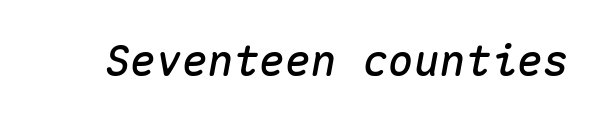
Q: Is the text italic (slanted)? A: Yes, it leans right by about 10 degrees.
Q: Is the text underlined? A: No.
Q: Is the spacing between letters normal or unusually wide? A: Normal.
Q: Width (condensed, normal, or wide)? A: Normal.
Q: Stroke contrast? A: Medium.
Q: x-height? A: Medium.
Q: Monospaced? A: Yes.
